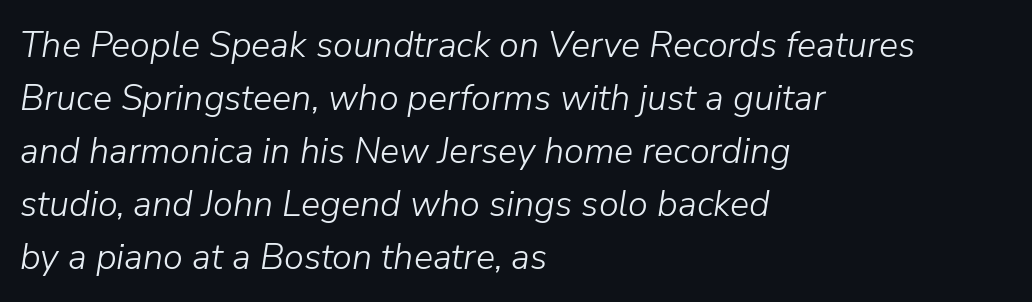
Q: Is the text bold? A: No.
Q: Is the text italic (slanted)? A: Yes, it leans right by about 9 degrees.
Q: Is the text underlined? A: No.
Q: How is the paragraph aligned? A: Left-aligned.
Q: Is the spacing between letters normal or unusually wide? A: Normal.
Q: Is the spacing between lines tight, normal or loose? A: Normal.
Q: Width (condensed, normal, or wide)? A: Normal.
Q: Stroke contrast? A: Low.
Q: x-height? A: Medium.
Q: Monospaced? A: No.
